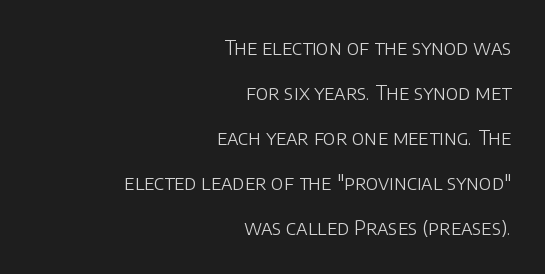
{"italic": "no", "bold": "no", "underline": "no", "align": "right", "line_spacing": "loose", "line_spacing_ratio": 2.25, "letter_spacing": "normal", "letter_spacing_em": 0.0, "glyph_px": 20}
